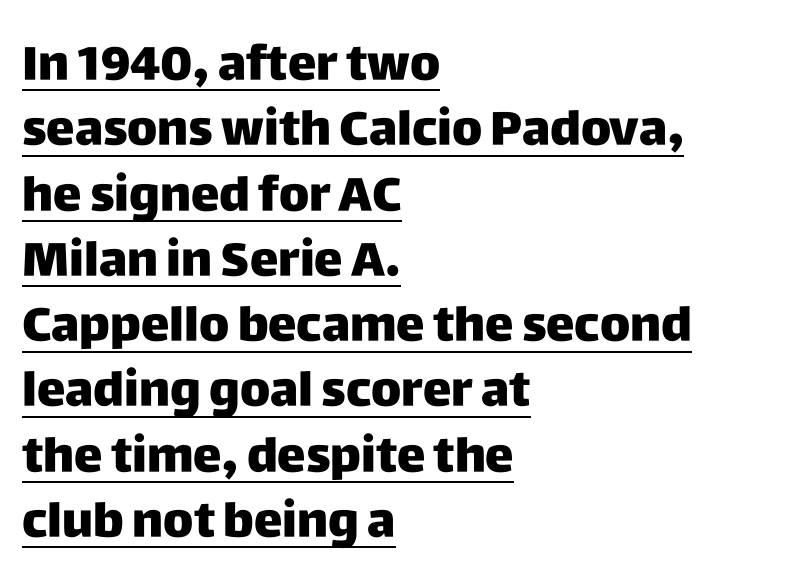
The image shows 48 px heavy sans-serif type, upright; set left-aligned, normal line spacing (1.36x), normal letter spacing, underlined; low stroke contrast and a large x-height.
